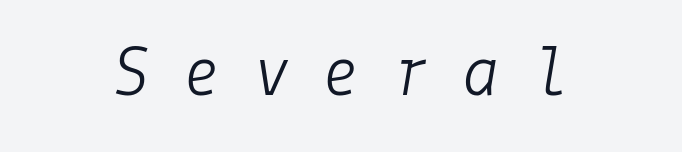
Q: Is the text bold? A: No.
Q: Is the text italic (slanted)? A: Yes, it leans right by about 9 degrees.
Q: Is the text underlined? A: No.
Q: Is the spacing between letters normal or unusually wide? A: Unusually wide.
Q: Width (condensed, normal, or wide)? A: Normal.
Q: Stroke contrast? A: Low.
Q: x-height? A: Medium.
